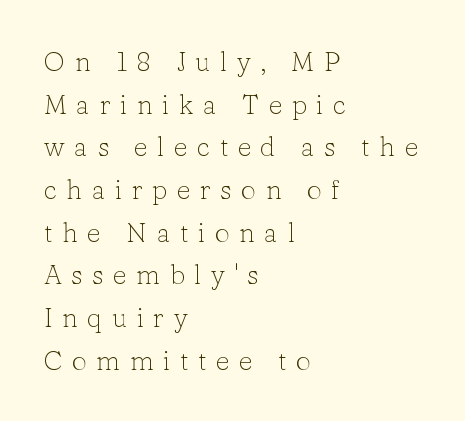
The image shows 27 px text type, upright; set left-aligned, normal line spacing (1.58x), unusually wide letter spacing (+0.35 em), not underlined.
